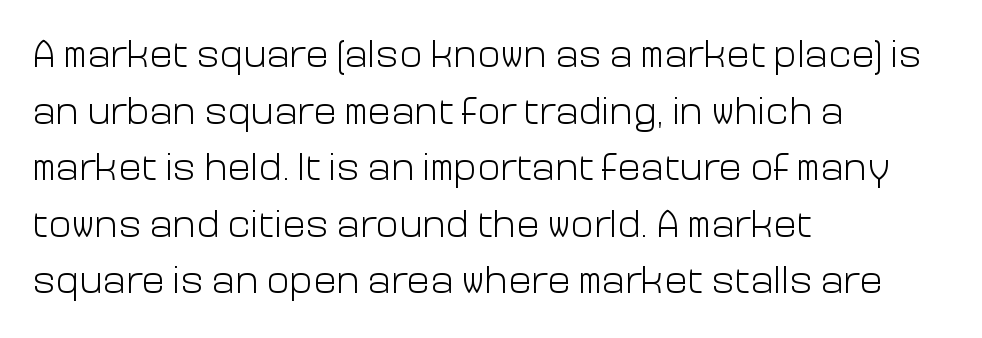
Q: Is the text bold? A: No.
Q: Is the text italic (slanted)? A: No, it is upright.
Q: Is the typeface a serif or a sans-serif typeface? A: Sans-serif.
Q: Is the text underlined? A: No.
Q: How is the paragraph aligned? A: Left-aligned.
Q: Is the spacing between letters normal or unusually wide? A: Normal.
Q: Is the spacing between lines tight, normal or loose? A: Normal.
Q: Width (condensed, normal, or wide)? A: Normal.
Q: Stroke contrast? A: Low.
Q: x-height? A: Medium.
Q: Monospaced? A: No.
